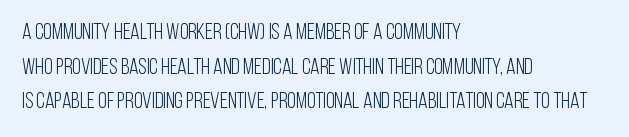
Which margin do the lines hug? The left one — the right edge is uneven. This is roman type, the default non-slanted kind. Summary of vertical rhythm: regular, with standard interline spacing. These glyphs show unthickened strokes, regular width or finer. The rendering keeps characters at their native spacing. The gap between lines stays unmarked.
